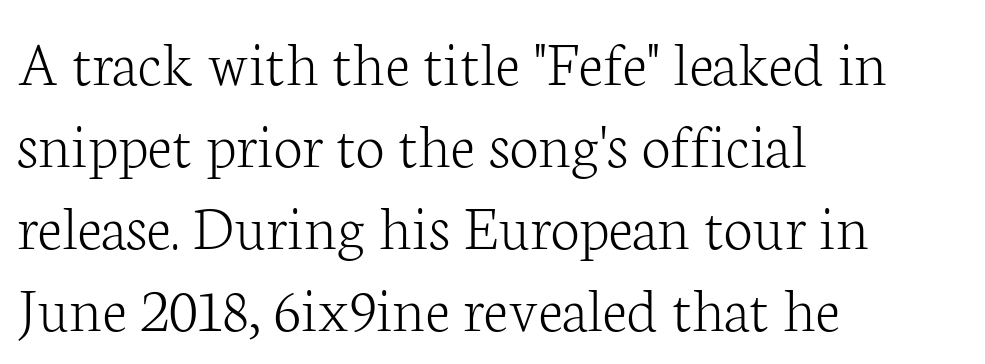
{"serif": "yes", "italic": "no", "bold": "no", "weight": "light", "width": "normal", "stroke_contrast": "low", "x_height": "medium", "monospaced": "no", "underline": "no", "align": "left", "line_spacing_ratio": 1.24, "letter_spacing": "normal", "letter_spacing_em": 0.0, "glyph_px": 66}
